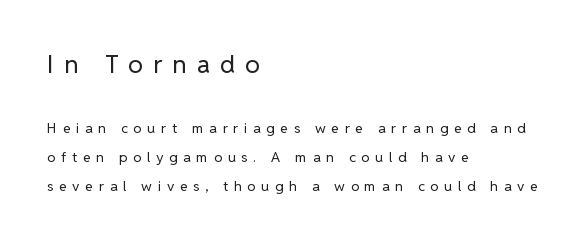
The image shows 25 px text type, upright; set left-aligned, loose line spacing (2.06x), unusually wide letter spacing (+0.41 em), not underlined; the first (top) block is 1.79x larger.
